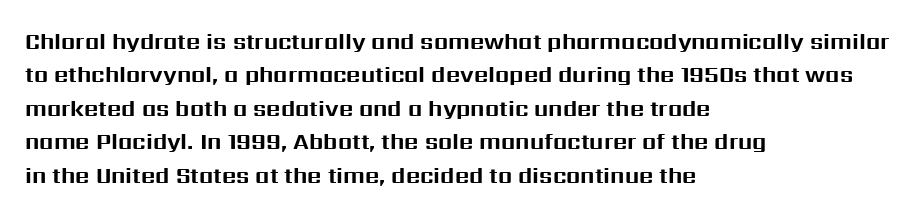
The image shows 22 px bold type, upright; set left-aligned, normal line spacing (1.52x), normal letter spacing, not underlined.
